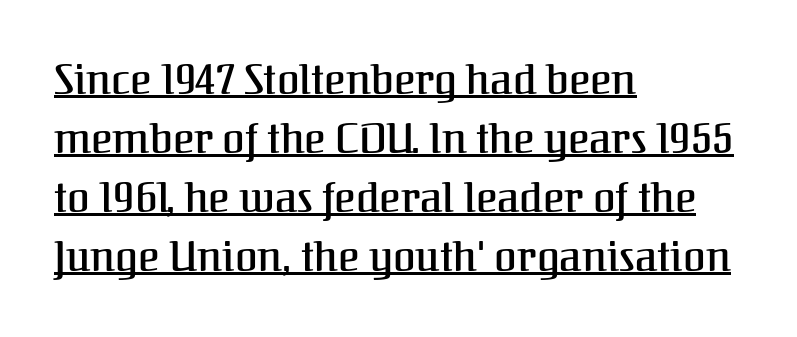
{"serif": "yes", "italic": "no", "width": "normal", "stroke_contrast": "medium", "x_height": "medium", "monospaced": "no", "underline": "yes", "align": "left", "line_spacing": "normal", "line_spacing_ratio": 1.44, "letter_spacing": "normal", "letter_spacing_em": 0.0, "glyph_px": 41}
